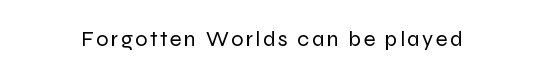
{"italic": "no", "bold": "no", "underline": "no", "glyph_px": 22}
